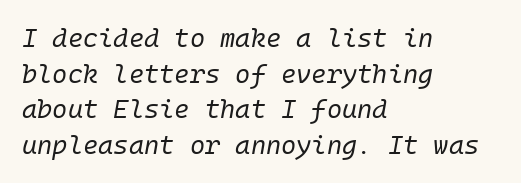
{"italic": "yes", "lean": "right", "slant_degrees": 10, "bold": "no", "underline": "no", "align": "left", "line_spacing": "normal", "line_spacing_ratio": 1.37, "letter_spacing": "normal", "letter_spacing_em": 0.0, "glyph_px": 26}
